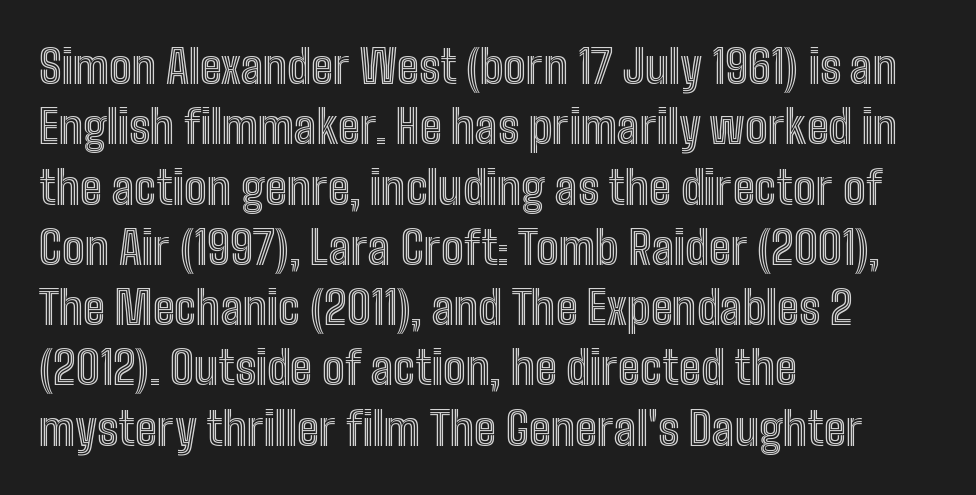
Q: Is the text italic (slanted)? A: No, it is upright.
Q: Is the text underlined? A: No.
Q: How is the paragraph aligned? A: Left-aligned.
Q: Is the spacing between letters normal or unusually wide? A: Normal.
Q: Is the spacing between lines tight, normal or loose? A: Normal.
Q: Width (condensed, normal, or wide)? A: Condensed.
Q: x-height? A: Medium.
Q: Monospaced? A: No.
